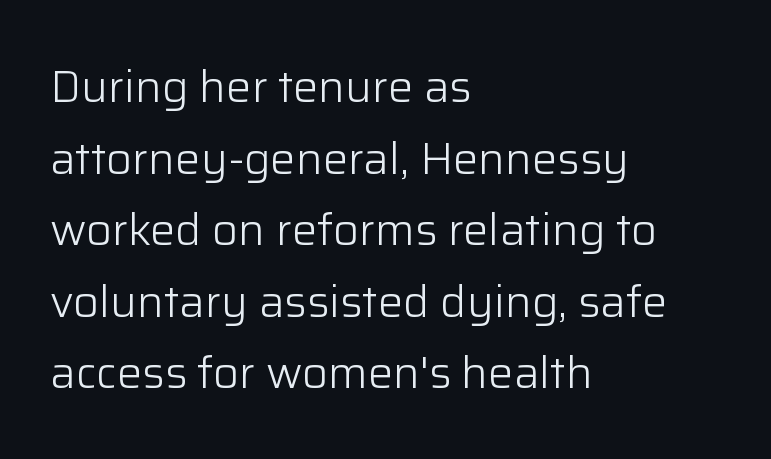
On a weight scale, this lands at 450 or below. Plain, unruled lines of type. Where is the straight margin? On the left. Leading matches the norm, producing a regular column.
